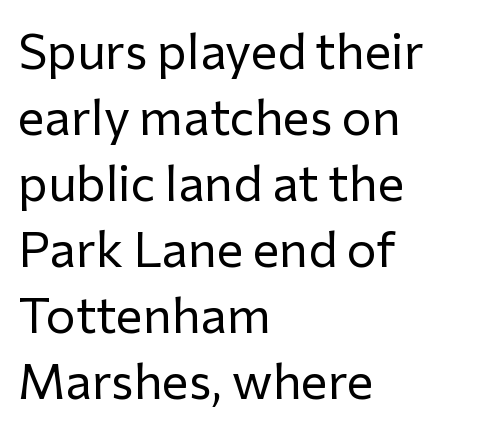
The image shows 50 px regular-weight sans-serif type, upright; set left-aligned, normal line spacing (1.32x), normal letter spacing, not underlined; low stroke contrast and a medium x-height.
